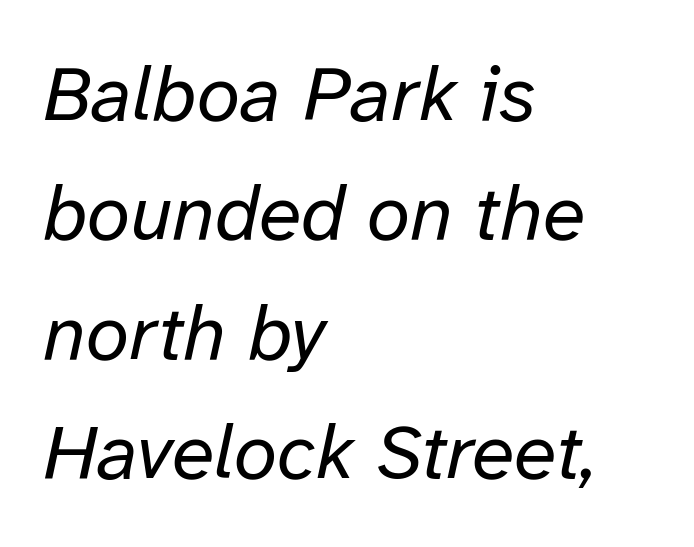
This sample keeps an unexceptional amount of space between lines. This sample uses plain, unmodified letter spacing. Each row of text sits above clean, open space. Is this a heavy cut? Hardly; it is regular or lighter.
